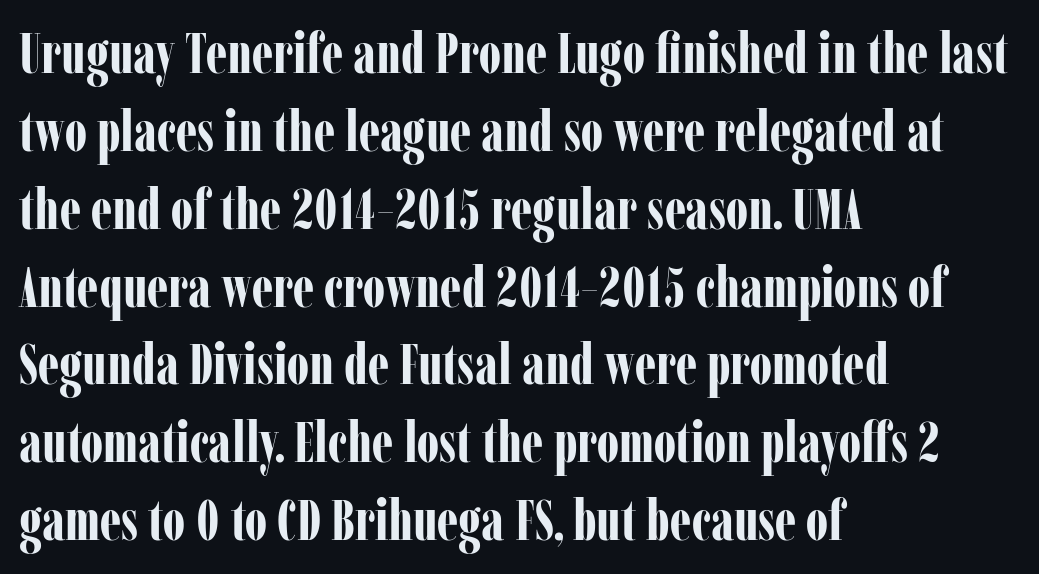
Thick stems and heavy bowls — unmistakably bold. Leftover space on each line is placed entirely after the last word. Reading down the column, the eye jumps a familiar distance to each next line. The specimen omits any rule beneath the text block's lines. Posture: vertical.
